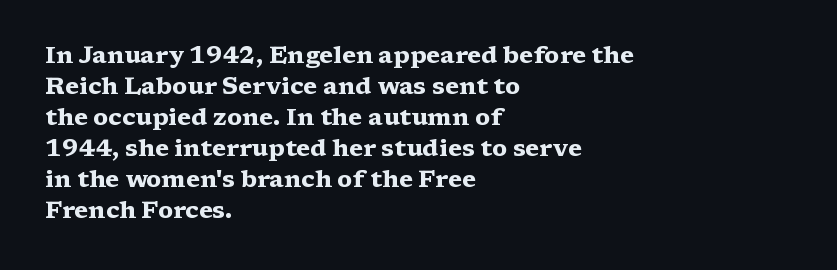
The image shows 24 px bold type, upright; set left-aligned, normal line spacing (1.29x), normal letter spacing, not underlined.
